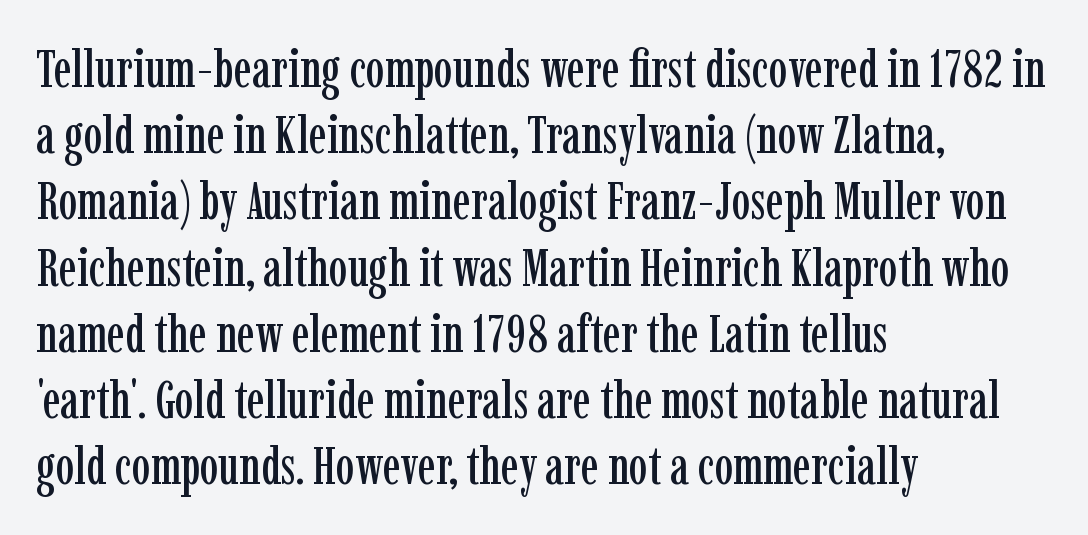
The image shows 53 px condensed serif type, upright; set left-aligned, normal line spacing (1.25x), normal letter spacing, not underlined; low stroke contrast and a medium x-height.
